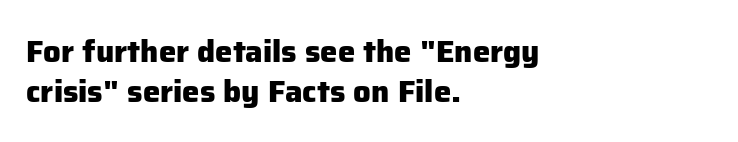
{"serif": "no", "italic": "no", "bold": "yes", "weight": "heavy", "width": "normal", "stroke_contrast": "low", "x_height": "medium", "monospaced": "no", "underline": "no", "align": "left", "line_spacing": "normal", "line_spacing_ratio": 1.29, "letter_spacing": "normal", "letter_spacing_em": 0.0, "glyph_px": 31}
